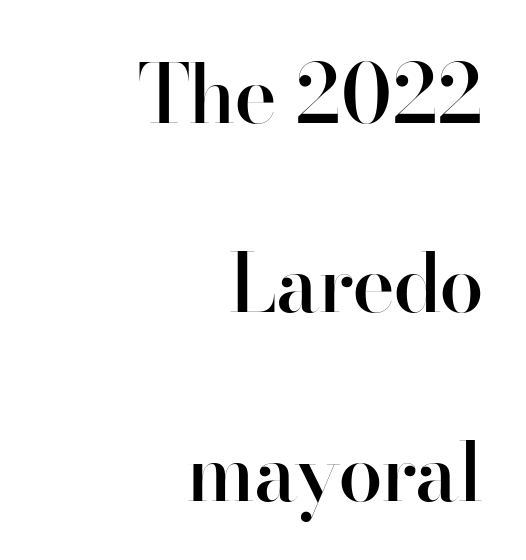
This rendering leaves character spacing at its baseline value. Baseline-to-baseline distance is far greater than the letter height. These lines stack with their right ends in a neat column. Rule under the text: the space is simply empty. This is roman type, the default non-slanted kind.
